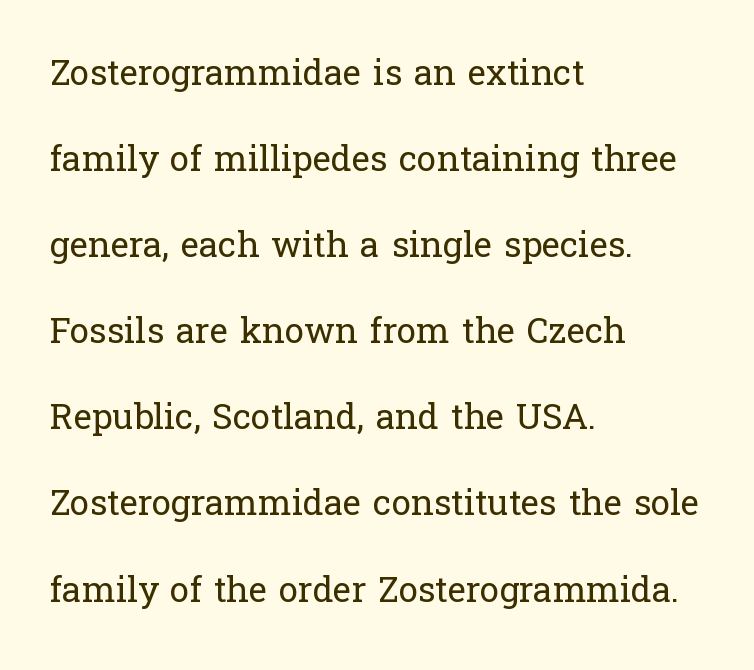
Q: Is the text bold? A: No.
Q: Is the text italic (slanted)? A: No, it is upright.
Q: Is the typeface a serif or a sans-serif typeface? A: Serif.
Q: Is the text underlined? A: No.
Q: How is the paragraph aligned? A: Left-aligned.
Q: Is the spacing between letters normal or unusually wide? A: Normal.
Q: Is the spacing between lines tight, normal or loose? A: Loose.
Q: Width (condensed, normal, or wide)? A: Normal.
Q: Stroke contrast? A: Low.
Q: x-height? A: Medium.
Q: Monospaced? A: No.
